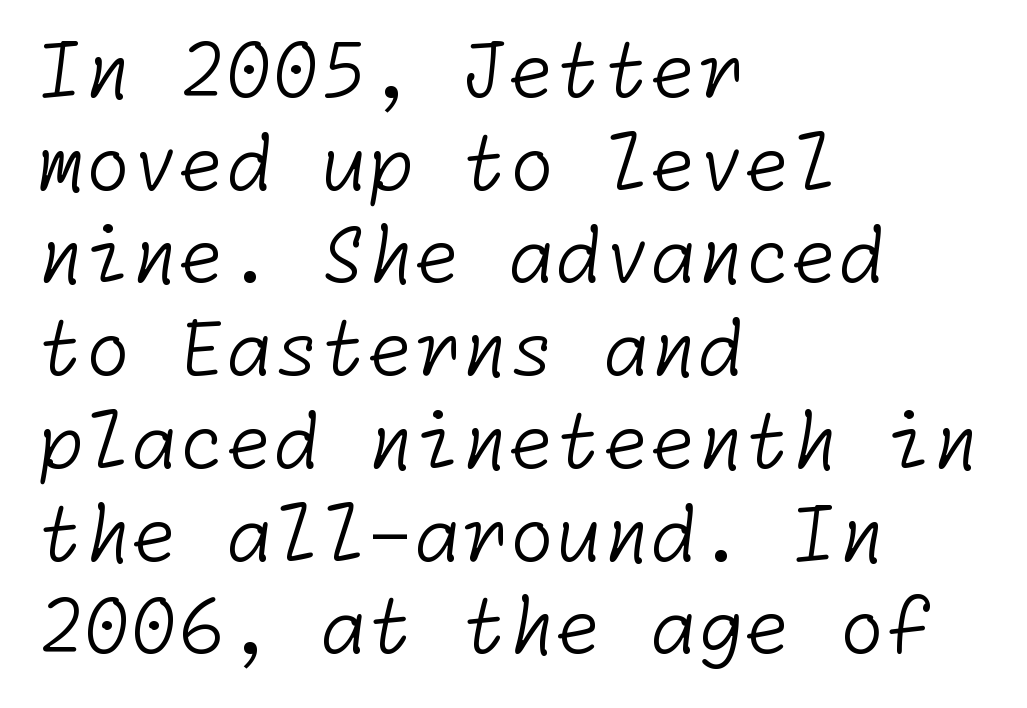
The words here are not underlined. If you drew a ruler down the left edge, every line would touch it. Is this a heavy cut? Hardly; it is regular or lighter. Letterform terminals end flat and unadorned throughout the passage. Honestly, the letter spacing is just normal — you wouldn't notice it.
